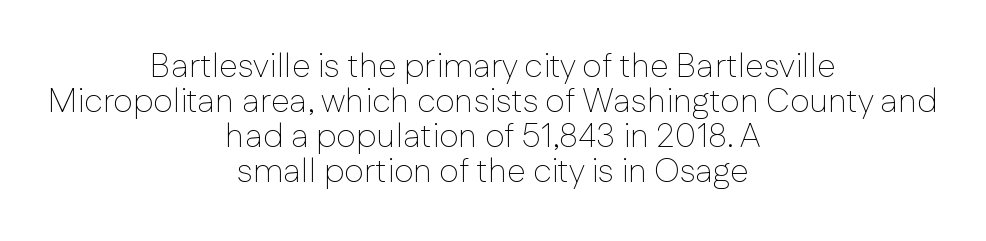
Q: Is the text bold? A: No.
Q: Is the text italic (slanted)? A: No, it is upright.
Q: Is the typeface a serif or a sans-serif typeface? A: Sans-serif.
Q: Is the text underlined? A: No.
Q: How is the paragraph aligned? A: Centered.
Q: Is the spacing between letters normal or unusually wide? A: Normal.
Q: Is the spacing between lines tight, normal or loose? A: Tight.
Q: Width (condensed, normal, or wide)? A: Normal.
Q: Stroke contrast? A: Low.
Q: x-height? A: Medium.
Q: Monospaced? A: No.
